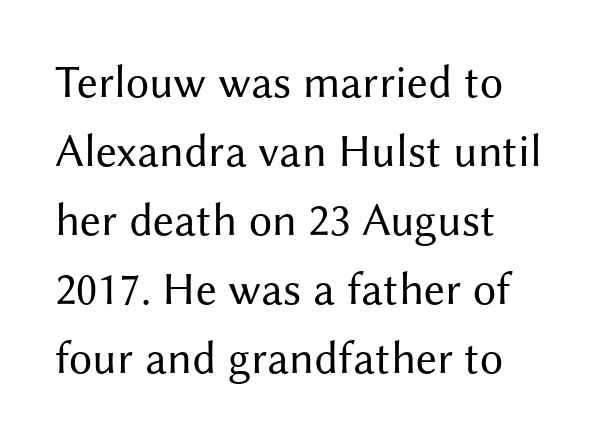
{"serif": "no", "italic": "no", "bold": "no", "weight": "regular", "width": "normal", "stroke_contrast": "medium", "x_height": "medium", "monospaced": "no", "underline": "no", "align": "left", "line_spacing": "normal", "line_spacing_ratio": 1.5, "letter_spacing": "normal", "letter_spacing_em": 0.0, "glyph_px": 46}
